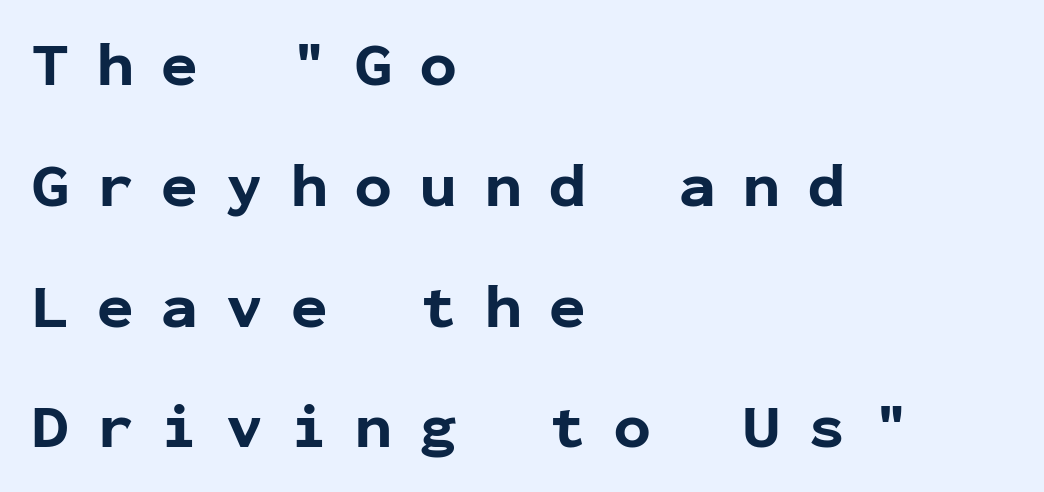
The image shows 61 px bold sans-serif type, upright, monospaced; set left-aligned, loose line spacing (1.98x), unusually wide letter spacing (+0.46 em), not underlined; low stroke contrast and a medium x-height.
